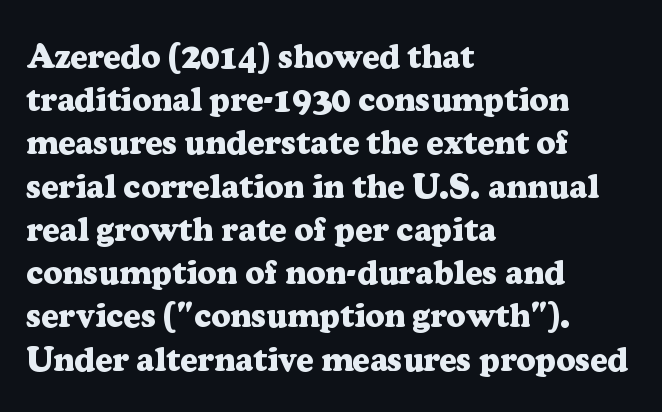
Q: Is the text bold? A: Yes.
Q: Is the text italic (slanted)? A: No, it is upright.
Q: Is the typeface a serif or a sans-serif typeface? A: Serif.
Q: Is the text underlined? A: No.
Q: How is the paragraph aligned? A: Left-aligned.
Q: Is the spacing between letters normal or unusually wide? A: Normal.
Q: Is the spacing between lines tight, normal or loose? A: Normal.
Q: Width (condensed, normal, or wide)? A: Normal.
Q: Stroke contrast? A: Low.
Q: x-height? A: Medium.
Q: Monospaced? A: No.
